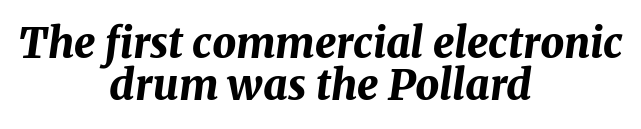
Descenders hang freely into open space. This sample has the flowing, uneven cadence of proportional lettering. Honestly, the rows look squashed on top of each other. Horizontally, the lines are justified to the midpoint only.
